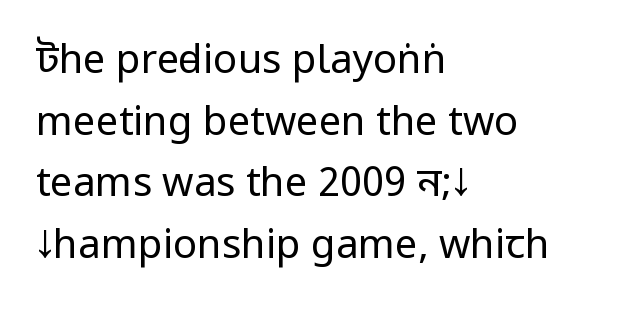
{"serif": "no", "italic": "no", "bold": "no", "weight": "regular", "width": "condensed", "stroke_contrast": "low", "underline": "no", "align": "left", "line_spacing": "normal", "line_spacing_ratio": 1.54, "letter_spacing": "normal", "letter_spacing_em": 0.0, "glyph_px": 40}
